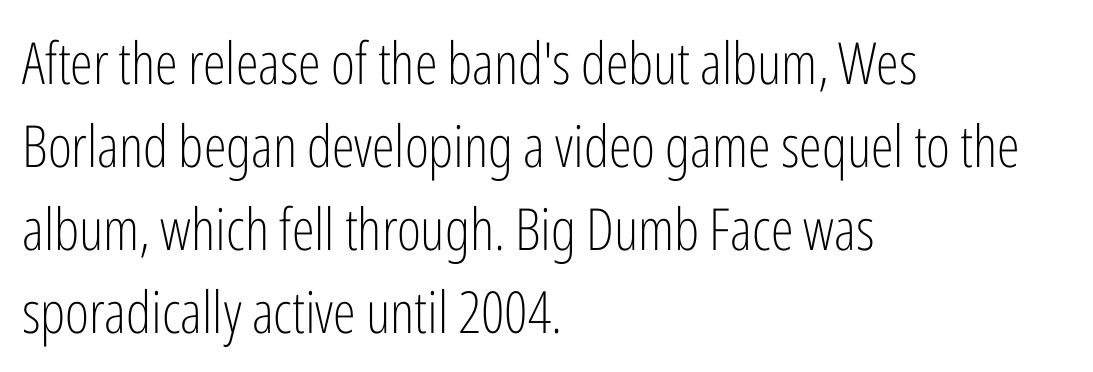
Q: Is the text bold? A: No.
Q: Is the text italic (slanted)? A: No, it is upright.
Q: Is the typeface a serif or a sans-serif typeface? A: Sans-serif.
Q: Is the text underlined? A: No.
Q: How is the paragraph aligned? A: Left-aligned.
Q: Is the spacing between letters normal or unusually wide? A: Normal.
Q: Is the spacing between lines tight, normal or loose? A: Normal.
Q: Width (condensed, normal, or wide)? A: Condensed.
Q: Stroke contrast? A: Low.
Q: x-height? A: Medium.
Q: Monospaced? A: No.
